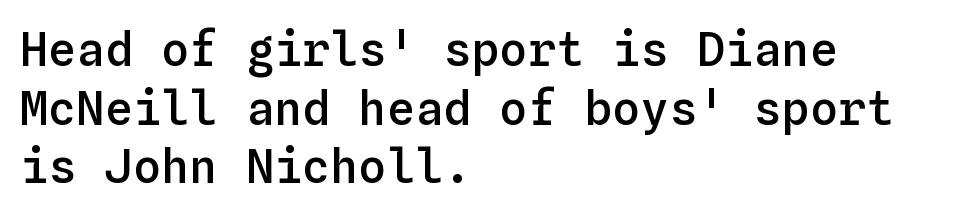
In terms of letterspacing, this is plain default setting. Regular leading. Casual observation: everything's shoved over to the left. The typesetting leans somewhat heavy: a semibold. When letters stand straight like this, we call the style roman or upright. Here the designer chose a console-style face with uniform glyph widths.
